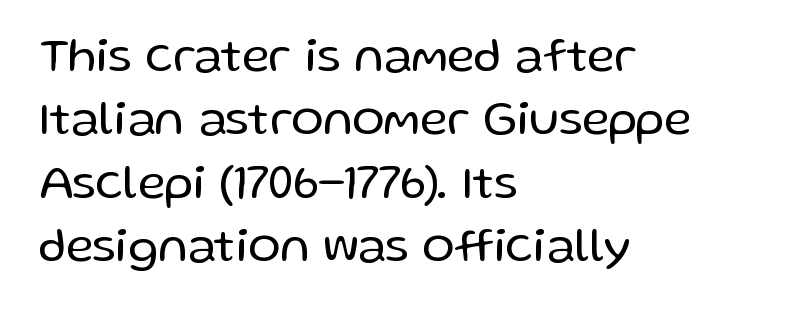
Each word holds together tightly as a unit, with standard inter-letter gaps. How would I describe the line gaps? Plain and ordinary. Typeset ragged right — the left edge is the straight one. The font's upright variant was chosen for this text.
